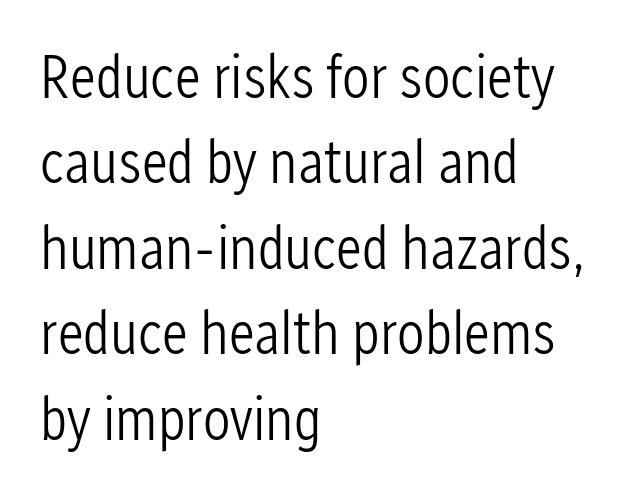
The image shows 61 px light, condensed sans-serif type, upright; set left-aligned, normal line spacing (1.4x), normal letter spacing, not underlined; low stroke contrast and a medium x-height.
